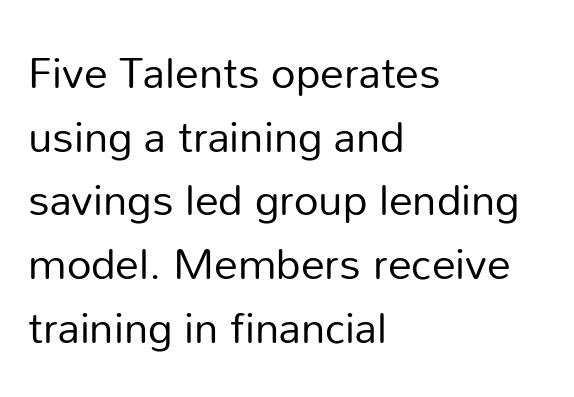
{"serif": "no", "italic": "no", "bold": "no", "weight": "regular", "width": "normal", "stroke_contrast": "low", "x_height": "medium", "monospaced": "no", "underline": "no", "align": "left", "line_spacing": "normal", "line_spacing_ratio": 1.48, "letter_spacing": "normal", "letter_spacing_em": 0.0, "glyph_px": 43}
